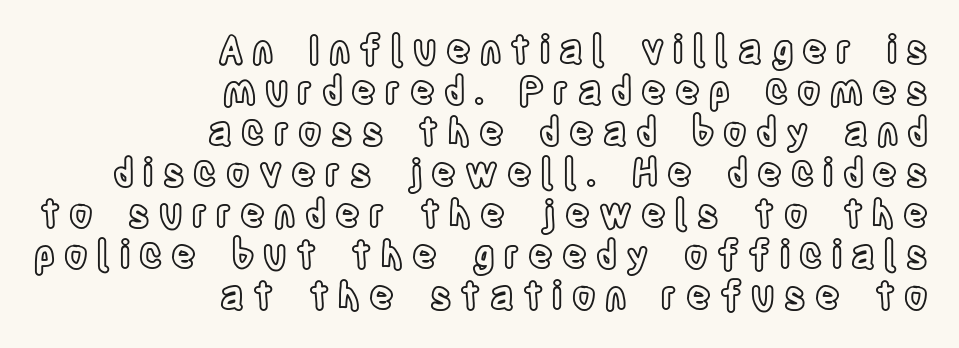
The image shows 38 px condensed type, upright; set right-aligned, tight line spacing (1.08x), unusually wide letter spacing (+0.24 em), not underlined; a large x-height.
